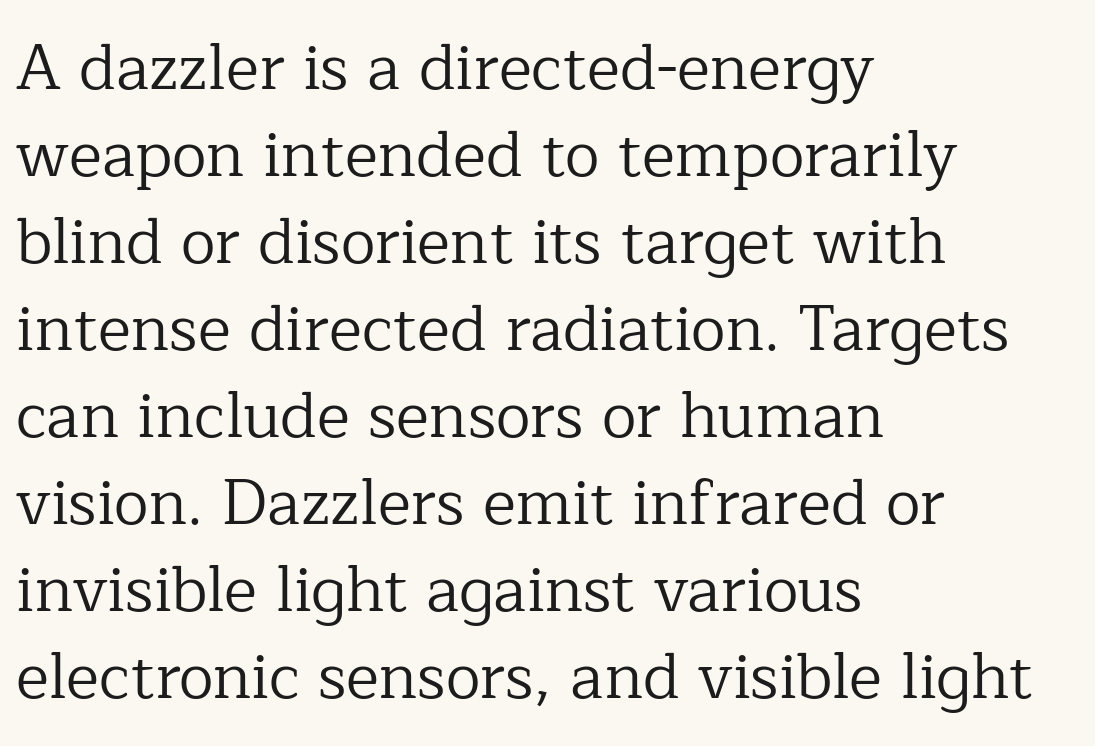
Q: Is the text bold? A: No.
Q: Is the text italic (slanted)? A: No, it is upright.
Q: Is the typeface a serif or a sans-serif typeface? A: Serif.
Q: Is the text underlined? A: No.
Q: How is the paragraph aligned? A: Left-aligned.
Q: Is the spacing between letters normal or unusually wide? A: Normal.
Q: Is the spacing between lines tight, normal or loose? A: Normal.
Q: Width (condensed, normal, or wide)? A: Normal.
Q: Stroke contrast? A: Low.
Q: x-height? A: Medium.
Q: Monospaced? A: No.
